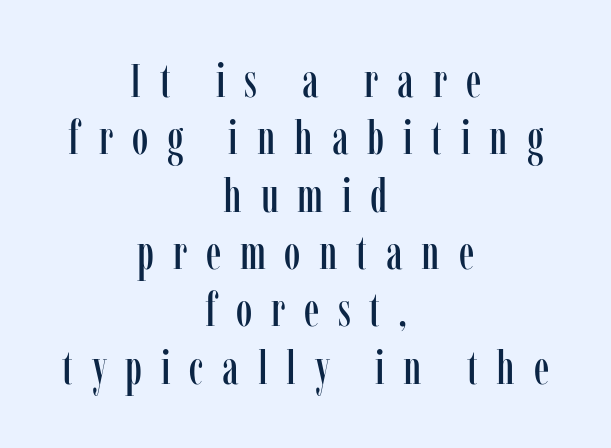
{"serif": "yes", "italic": "no", "width": "condensed", "stroke_contrast": "low", "x_height": "medium", "monospaced": "no", "underline": "no", "align": "center", "line_spacing_ratio": 1.22, "letter_spacing": "wide", "letter_spacing_em": 0.4, "glyph_px": 47}
